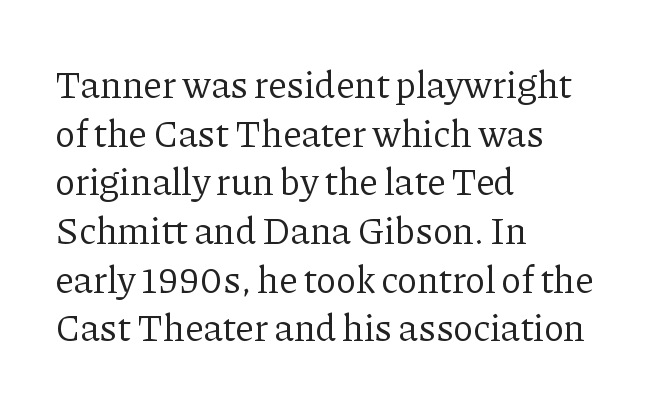
The letters sit at their default tracking, neither squeezed nor spread. Every stem runs plumb, perpendicular to the baseline. Horizontal bands of white between lines are of average thickness. Typeset ragged right — the left edge is the straight one. The face used here is proportionally spaced, like ordinary book or web type.
